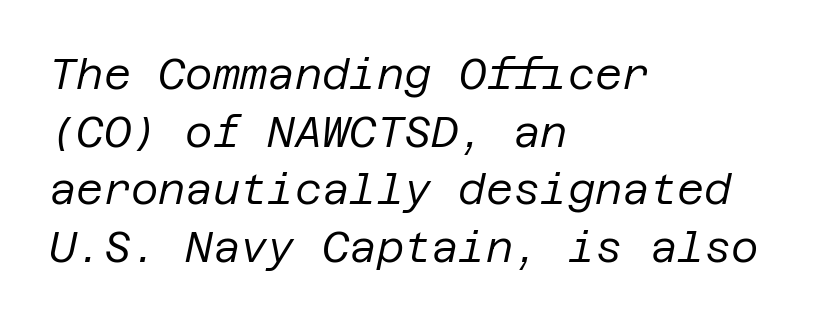
The image shows 42 px regular-weight type, italic (leaning right); set left-aligned, normal line spacing (1.37x), normal letter spacing, not underlined; low stroke contrast and a large x-height.
